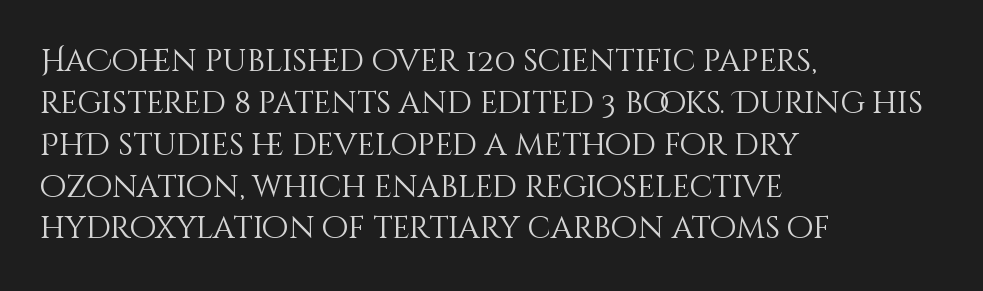
A typesetter would call this leading conventional body-copy spacing. Here the designer chose a conventional face with non-uniform glyph widths. The line texture is even and compact thanks to regular tracking. The text block is weighted toward the left margin, trailing off unevenly rightward. Each stroke keeps to a modest, everyday thickness or less. Every character sits straight up, as roman type does.
